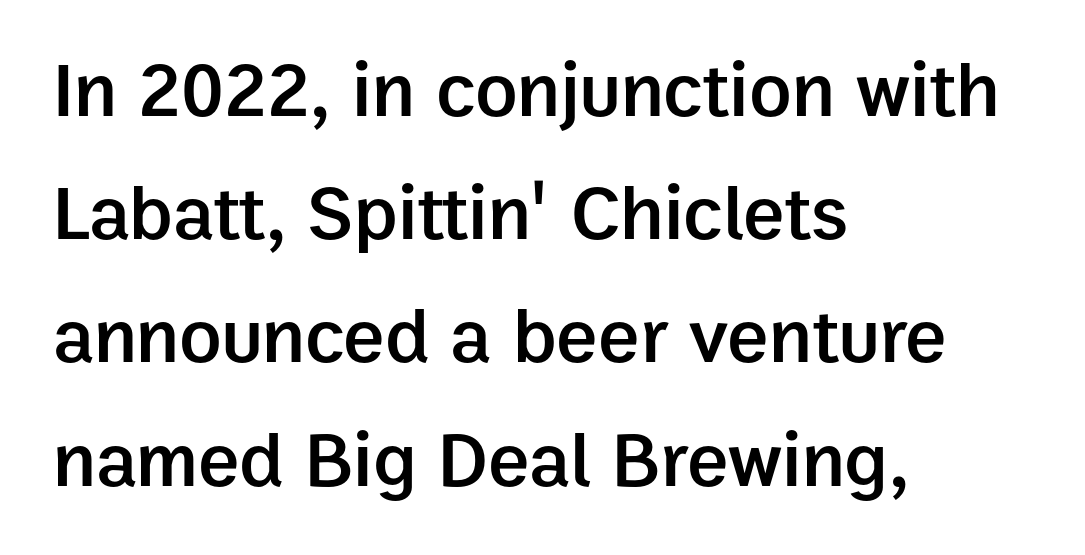
{"serif": "no", "italic": "no", "bold": "semi", "weight": "semibold", "width": "normal", "stroke_contrast": "low", "x_height": "medium", "monospaced": "no", "underline": "no", "align": "left", "line_spacing": "normal", "line_spacing_ratio": 1.58, "letter_spacing": "normal", "letter_spacing_em": 0.0, "glyph_px": 78}
